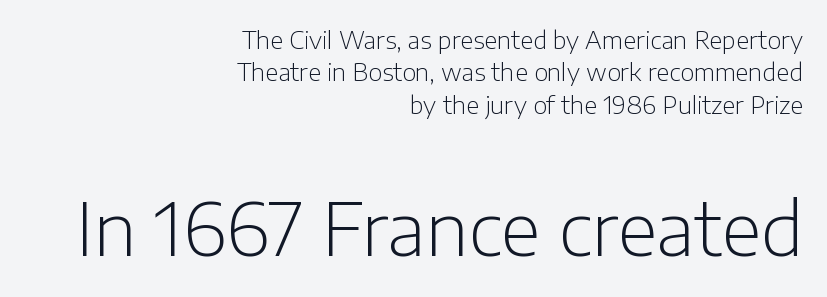
Q: Is the text bold? A: No.
Q: Is the text italic (slanted)? A: No, it is upright.
Q: Is the typeface a serif or a sans-serif typeface? A: Sans-serif.
Q: Is the text underlined? A: No.
Q: How is the paragraph aligned? A: Right-aligned.
Q: Is the spacing between letters normal or unusually wide? A: Normal.
Q: Is the spacing between lines tight, normal or loose? A: Normal.
Q: Which block of text is set in a larger size, the first (top) or the second (bottom)? A: The second (bottom) one.
Q: Width (condensed, normal, or wide)? A: Normal.
Q: Stroke contrast? A: Low.
Q: x-height? A: Medium.
Q: Monospaced? A: No.
